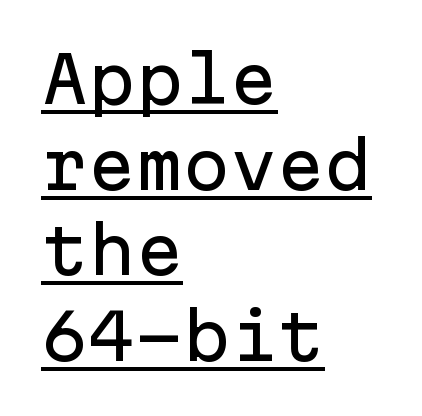
Is this a fixed-width face? Yes — each glyph sits in an identical cell. You can see a thin bar hugging the bottom of the glyphs. When letters stand straight like this, we call the style roman or upright. The type family on display is of the sans-serif kind.
